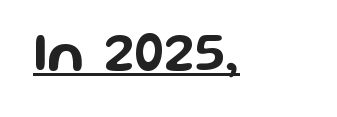
{"serif": "no", "italic": "no", "width": "wide", "stroke_contrast": "low", "x_height": "medium", "monospaced": "no", "underline": "yes", "letter_spacing": "normal", "letter_spacing_em": 0.0, "glyph_px": 57}
